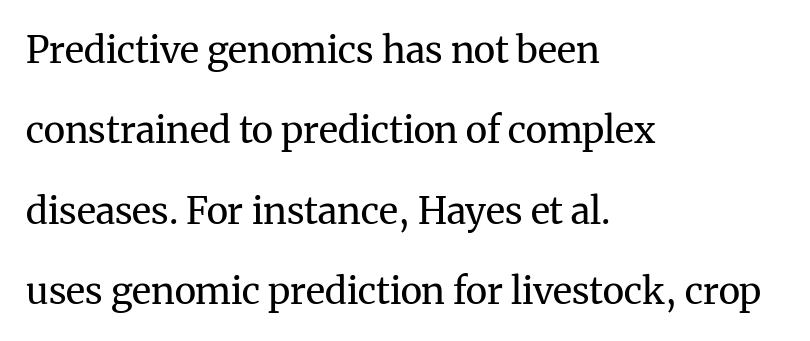
{"serif": "yes", "italic": "no", "bold": "no", "weight": "regular", "width": "normal", "stroke_contrast": "medium", "x_height": "medium", "monospaced": "no", "underline": "no", "align": "left", "line_spacing": "loose", "line_spacing_ratio": 2.17, "letter_spacing": "normal", "letter_spacing_em": 0.0, "glyph_px": 37}
